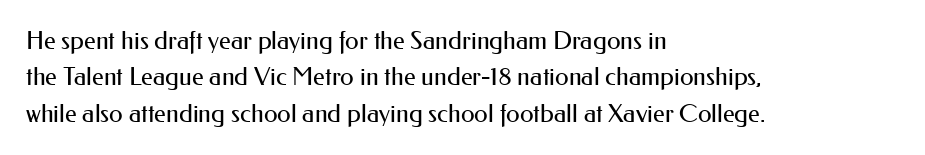
In terms of posture, this sample is upright. The passage shown has conventional tracking throughout. The zone under the glyphs is completely vacant. The lines are quadded left. These glyphs show unthickened strokes, regular width or finer. Rows of type keep a routine distance in the vertical direction.
